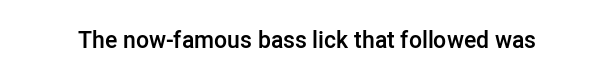
The image shows 23 px text type, upright; set normal letter spacing, not underlined.
